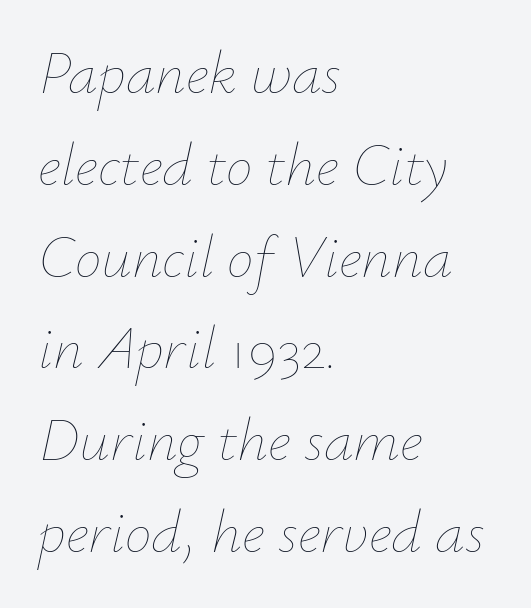
The image shows 60 px thin type, italic (leaning right); set left-aligned, normal line spacing (1.53x), normal letter spacing, not underlined; low stroke contrast and a small x-height.
